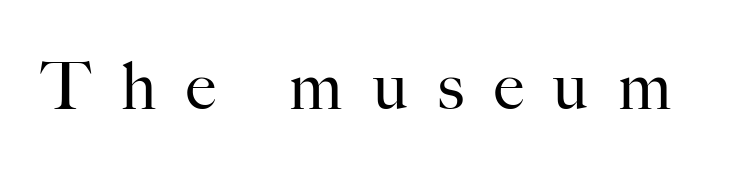
{"serif": "yes", "italic": "no", "bold": "no", "weight": "regular", "width": "normal", "stroke_contrast": "high", "x_height": "small", "monospaced": "no", "underline": "no", "letter_spacing": "wide", "letter_spacing_em": 0.45, "glyph_px": 67}
